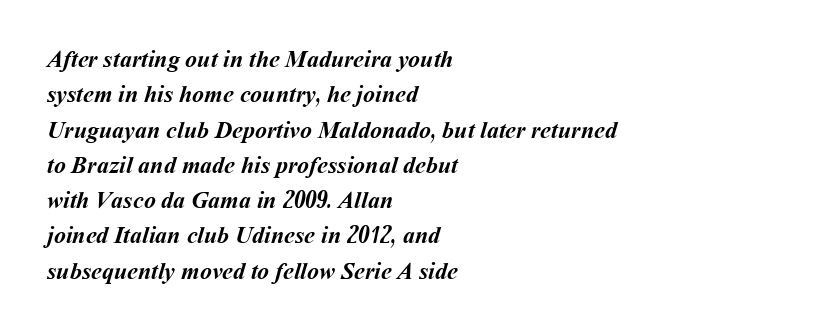
Q: Is the text bold? A: Yes.
Q: Is the text underlined? A: No.
Q: How is the paragraph aligned? A: Left-aligned.
Q: Is the spacing between letters normal or unusually wide? A: Normal.
Q: Is the spacing between lines tight, normal or loose? A: Normal.
